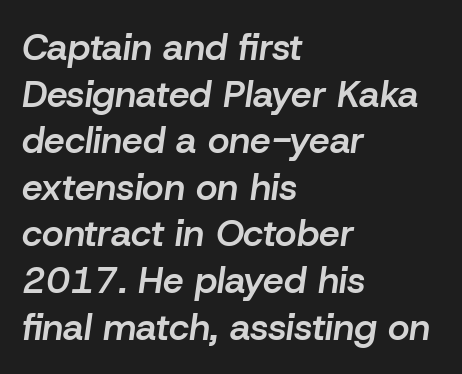
Compared with a centered layout, this one pins lines to the left instead. Letters rest on an invisible, unmarked baseline. A typesetter would mark this as italic. Think of a printed novel: that variable character pitch is what you see here. Notice how descenders clear the ascenders below comfortably — that's standard leading. A typesetter would call this zero additional tracking.
